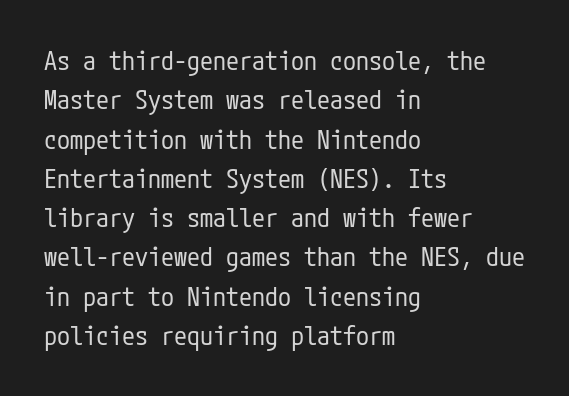
{"italic": "no", "bold": "no", "underline": "no", "align": "left", "line_spacing": "normal", "line_spacing_ratio": 1.51, "letter_spacing": "normal", "letter_spacing_em": 0.0, "glyph_px": 26}
